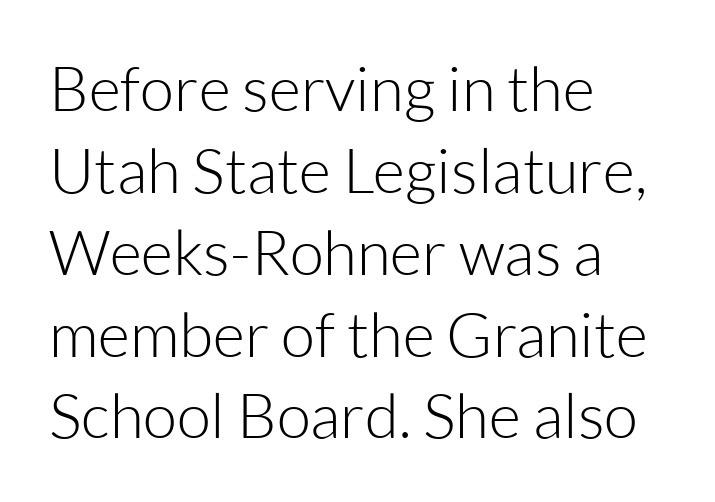
Q: Is the text bold? A: No.
Q: Is the text italic (slanted)? A: No, it is upright.
Q: Is the typeface a serif or a sans-serif typeface? A: Sans-serif.
Q: Is the text underlined? A: No.
Q: How is the paragraph aligned? A: Left-aligned.
Q: Is the spacing between letters normal or unusually wide? A: Normal.
Q: Is the spacing between lines tight, normal or loose? A: Normal.
Q: Width (condensed, normal, or wide)? A: Normal.
Q: Stroke contrast? A: Low.
Q: x-height? A: Medium.
Q: Monospaced? A: No.
